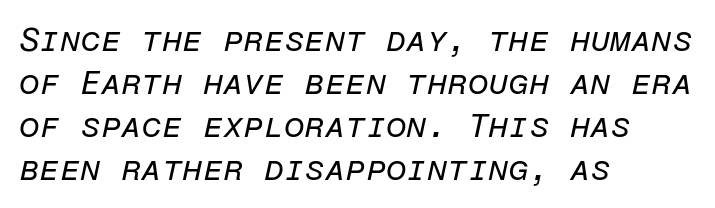
The image shows 33 px regular-weight type, italic (leaning right), monospaced; set left-aligned, normal line spacing (1.3x), normal letter spacing, not underlined; low stroke contrast and a medium x-height.
